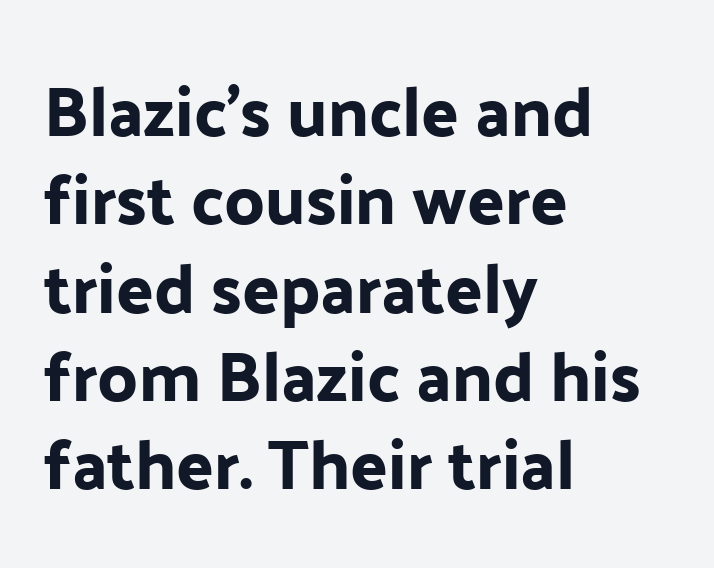
The image shows 69 px sans-serif type, upright; set left-aligned, normal line spacing (1.28x), normal letter spacing, not underlined; low stroke contrast and a medium x-height.
